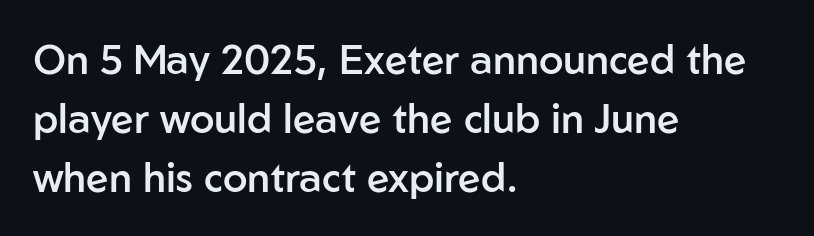
The image shows 40 px semibold sans-serif type, upright; set left-aligned, normal line spacing (1.48x), normal letter spacing, not underlined; low stroke contrast and a medium x-height.
